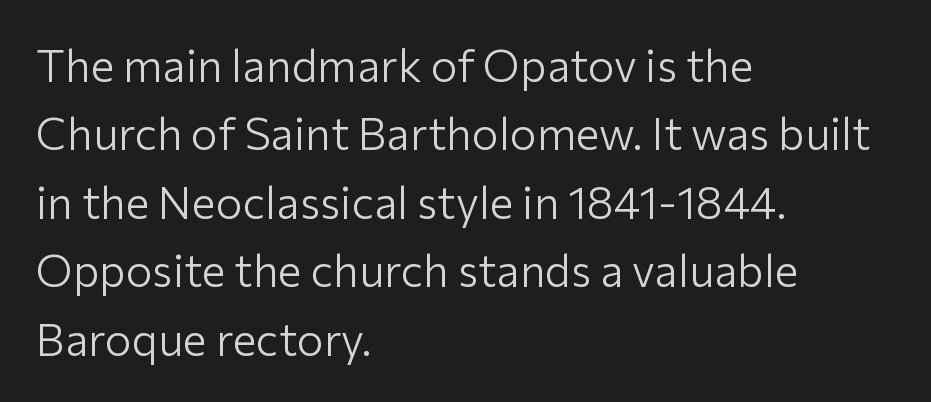
Q: Is the text bold? A: No.
Q: Is the text italic (slanted)? A: No, it is upright.
Q: Is the typeface a serif or a sans-serif typeface? A: Sans-serif.
Q: Is the text underlined? A: No.
Q: How is the paragraph aligned? A: Left-aligned.
Q: Is the spacing between letters normal or unusually wide? A: Normal.
Q: Is the spacing between lines tight, normal or loose? A: Normal.
Q: Width (condensed, normal, or wide)? A: Normal.
Q: Stroke contrast? A: Low.
Q: x-height? A: Medium.
Q: Monospaced? A: No.
